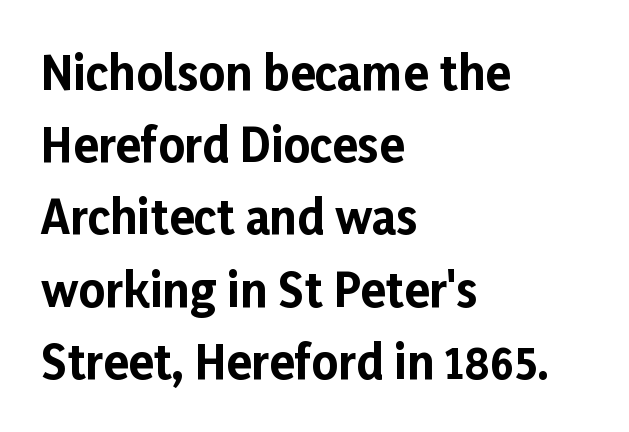
Do the letters lean? They stand straight. The text was rendered using a sans face with plain stroke endings. Has an underline been added? It has not. The letters are bold, with thick, heavy strokes.
